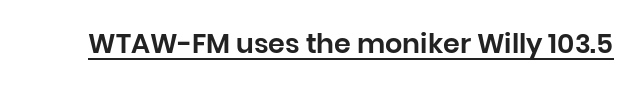
Q: Is the text italic (slanted)? A: No, it is upright.
Q: Is the text underlined? A: Yes.
Q: Is the spacing between letters normal or unusually wide? A: Normal.
